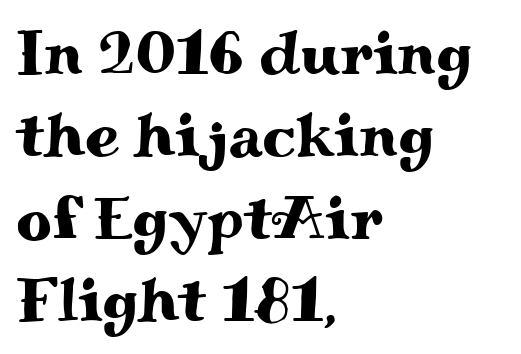
Q: Is the text italic (slanted)? A: No, it is upright.
Q: Is the typeface a serif or a sans-serif typeface? A: Serif.
Q: Is the text underlined? A: No.
Q: How is the paragraph aligned? A: Left-aligned.
Q: Is the spacing between letters normal or unusually wide? A: Normal.
Q: Is the spacing between lines tight, normal or loose? A: Normal.
Q: Width (condensed, normal, or wide)? A: Wide.
Q: Stroke contrast? A: Medium.
Q: x-height? A: Small.
Q: Monospaced? A: No.
